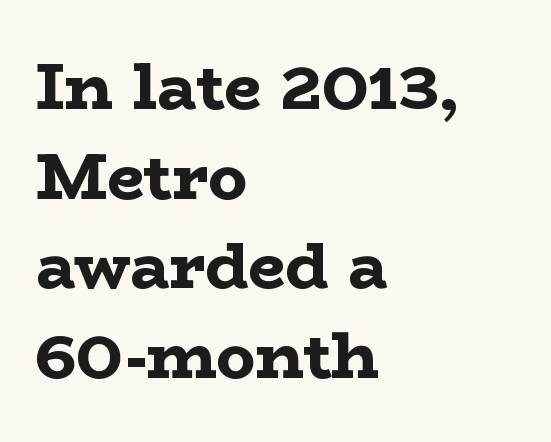
Q: Is the text bold? A: Yes.
Q: Is the text italic (slanted)? A: No, it is upright.
Q: Is the typeface a serif or a sans-serif typeface? A: Serif.
Q: Is the text underlined? A: No.
Q: How is the paragraph aligned? A: Left-aligned.
Q: Is the spacing between letters normal or unusually wide? A: Normal.
Q: Is the spacing between lines tight, normal or loose? A: Normal.
Q: Width (condensed, normal, or wide)? A: Wide.
Q: Stroke contrast? A: Low.
Q: x-height? A: Medium.
Q: Monospaced? A: No.
